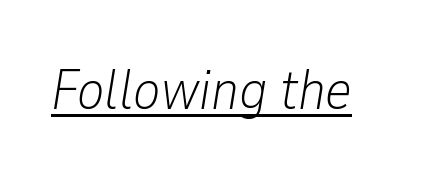
Q: Is the text bold? A: No.
Q: Is the text italic (slanted)? A: Yes, it leans right by about 9 degrees.
Q: Is the text underlined? A: Yes.
Q: Is the spacing between letters normal or unusually wide? A: Normal.
Q: Width (condensed, normal, or wide)? A: Condensed.
Q: Stroke contrast? A: Low.
Q: x-height? A: Medium.
Q: Monospaced? A: No.
